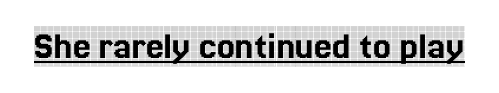
Q: Is the text italic (slanted)? A: No, it is upright.
Q: Is the typeface a serif or a sans-serif typeface? A: Serif.
Q: Is the text underlined? A: Yes.
Q: Is the spacing between letters normal or unusually wide? A: Normal.
Q: Width (condensed, normal, or wide)? A: Condensed.
Q: x-height? A: Large.
Q: Monospaced? A: No.
